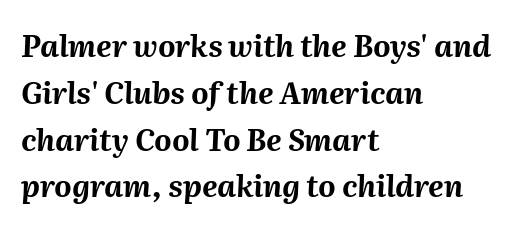
Q: Is the text bold? A: Yes.
Q: Is the text italic (slanted)? A: Yes, it leans right by about 2 degrees.
Q: Is the text underlined? A: No.
Q: How is the paragraph aligned? A: Left-aligned.
Q: Is the spacing between letters normal or unusually wide? A: Normal.
Q: Is the spacing between lines tight, normal or loose? A: Normal.
Q: Width (condensed, normal, or wide)? A: Normal.
Q: Stroke contrast? A: Medium.
Q: x-height? A: Medium.
Q: Monospaced? A: No.
